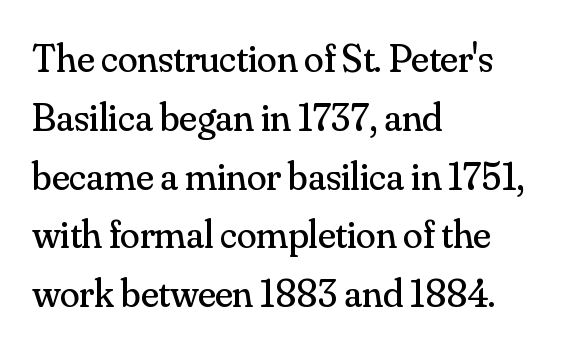
Decoration check: the copy has no underline. Designer's note — italics off, roman on. The designer left line spacing at the default. The rag falls on the right side of this text block. The glyphs in this specimen are seriffed.
